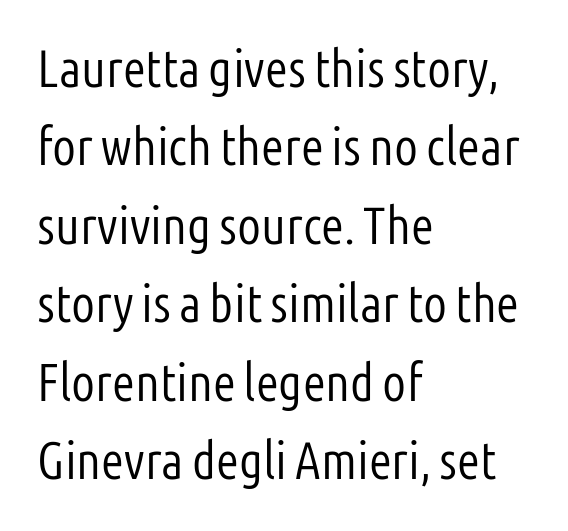
{"serif": "no", "italic": "no", "bold": "no", "weight": "light", "width": "condensed", "stroke_contrast": "low", "x_height": "medium", "monospaced": "no", "underline": "no", "align": "left", "line_spacing": "normal", "line_spacing_ratio": 1.48, "letter_spacing": "normal", "letter_spacing_em": 0.0, "glyph_px": 53}
